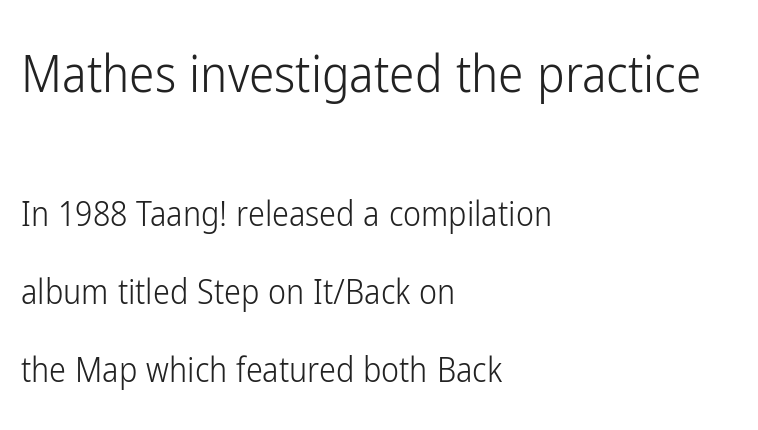
Q: Is the text bold? A: No.
Q: Is the text italic (slanted)? A: No, it is upright.
Q: Is the typeface a serif or a sans-serif typeface? A: Sans-serif.
Q: Is the text underlined? A: No.
Q: How is the paragraph aligned? A: Left-aligned.
Q: Is the spacing between letters normal or unusually wide? A: Normal.
Q: Is the spacing between lines tight, normal or loose? A: Loose.
Q: Which block of text is set in a larger size, the first (top) or the second (bottom)? A: The first (top) one.
Q: Width (condensed, normal, or wide)? A: Condensed.
Q: Stroke contrast? A: Low.
Q: x-height? A: Medium.
Q: Monospaced? A: No.
